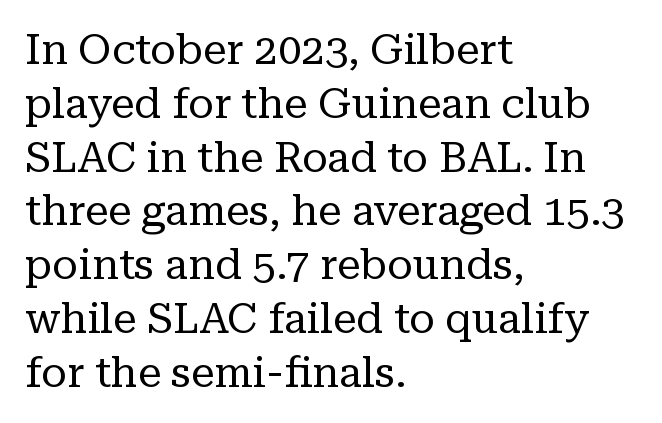
Q: Is the text bold? A: No.
Q: Is the text italic (slanted)? A: No, it is upright.
Q: Is the typeface a serif or a sans-serif typeface? A: Serif.
Q: Is the text underlined? A: No.
Q: How is the paragraph aligned? A: Left-aligned.
Q: Is the spacing between letters normal or unusually wide? A: Normal.
Q: Is the spacing between lines tight, normal or loose? A: Normal.
Q: Width (condensed, normal, or wide)? A: Normal.
Q: Stroke contrast? A: Low.
Q: x-height? A: Medium.
Q: Monospaced? A: No.
